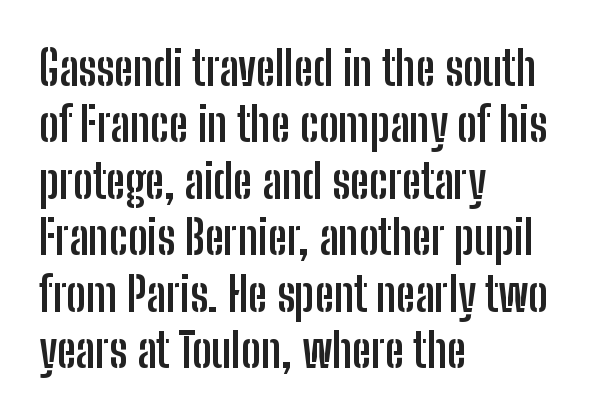
The image shows 47 px semibold, condensed sans-serif type, upright; set left-aligned, line spacing 1.2x, normal letter spacing, not underlined; low stroke contrast and a medium x-height.
